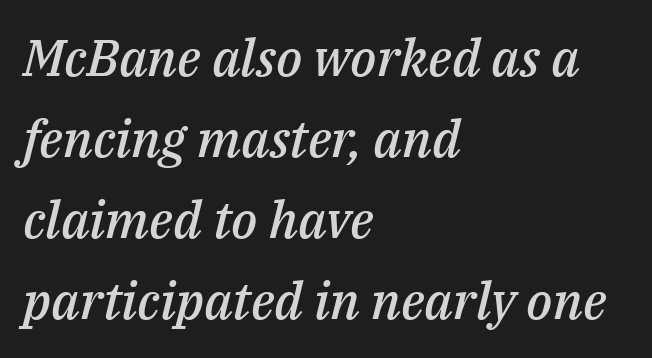
Stroke thickness is moderately raised; the sample reads as semibold. The paragraph has a hard left edge and a soft right edge. There is no visible air inserted between adjacent glyphs. The face used here is proportionally spaced, like ordinary book or web type.
